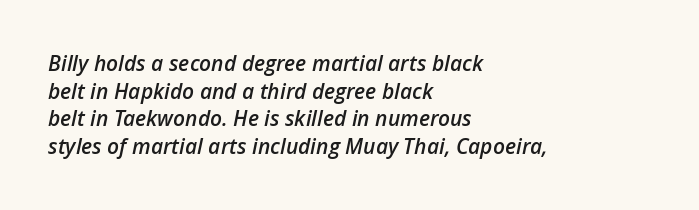
{"italic": "yes", "lean": "right", "slant_degrees": 12, "bold": "semi", "underline": "no", "align": "left", "line_spacing": "normal", "line_spacing_ratio": 1.32, "letter_spacing": "normal", "letter_spacing_em": 0.0, "glyph_px": 21}
